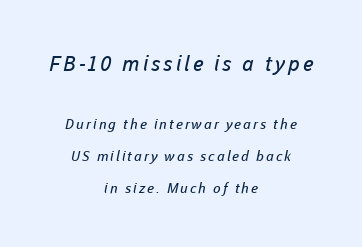
Centered paragraph, ragged on both sides. Airy leading. Each row of text sits above clean, open space. Top chunk: large. Bottom chunk: small. The typesetting does not lean heavy: it is not bold.
